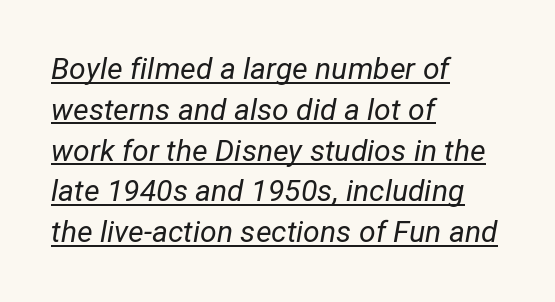
Q: Is the text bold? A: No.
Q: Is the text italic (slanted)? A: Yes, it leans right by about 12 degrees.
Q: Is the text underlined? A: Yes.
Q: How is the paragraph aligned? A: Left-aligned.
Q: Is the spacing between letters normal or unusually wide? A: Normal.
Q: Is the spacing between lines tight, normal or loose? A: Normal.
Q: Width (condensed, normal, or wide)? A: Normal.
Q: Stroke contrast? A: Low.
Q: x-height? A: Medium.
Q: Monospaced? A: No.
